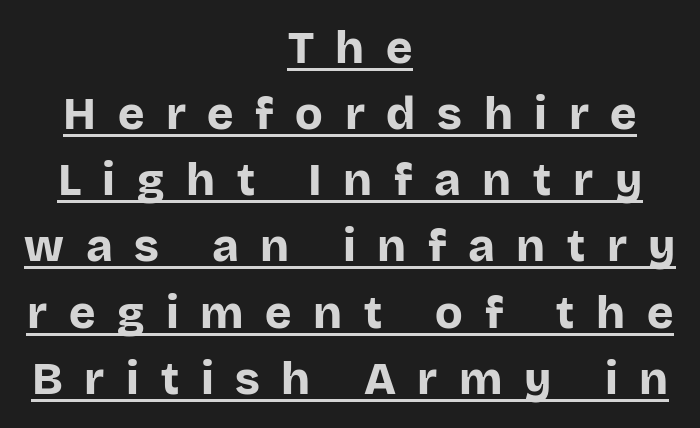
Classification — sans serif. Does the weight exceed regular? Yes, all the way to bold. Is the letter spacing exaggerated? Yes — the characters are pushed far apart. A continuous stroke trails under the words, as in a hyperlink. The face used here is proportionally spaced, like ordinary book or web type.
